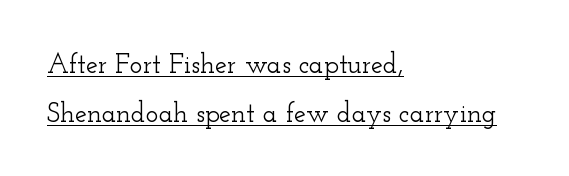
{"italic": "no", "underline": "yes", "align": "left", "line_spacing_ratio": 1.8, "letter_spacing": "normal", "letter_spacing_em": 0.0, "glyph_px": 27}
